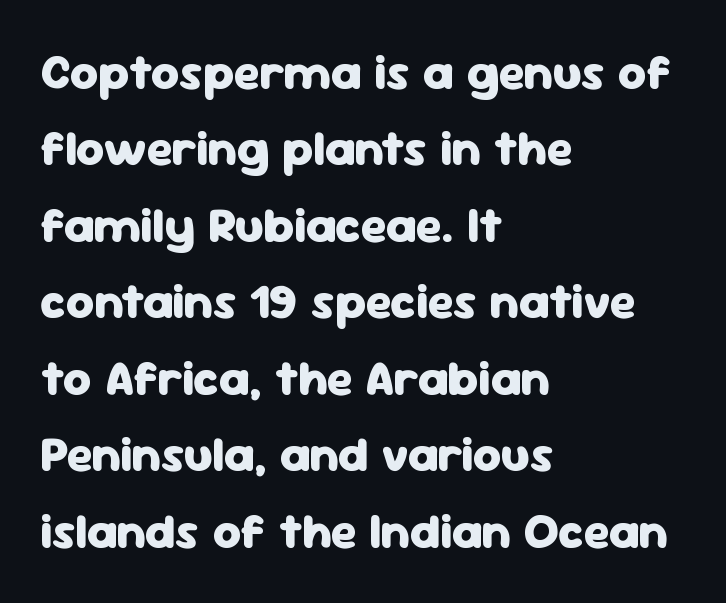
The image shows 49 px heavy sans-serif type, upright; set left-aligned, normal line spacing (1.56x), normal letter spacing, not underlined; low stroke contrast and a medium x-height.
